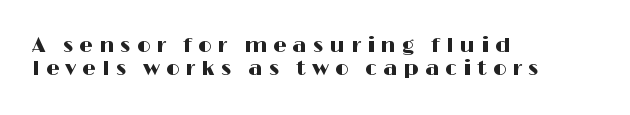
{"italic": "no", "underline": "no", "align": "left", "line_spacing": "tight", "line_spacing_ratio": 1.1, "letter_spacing": "wide", "letter_spacing_em": 0.29, "glyph_px": 21}
